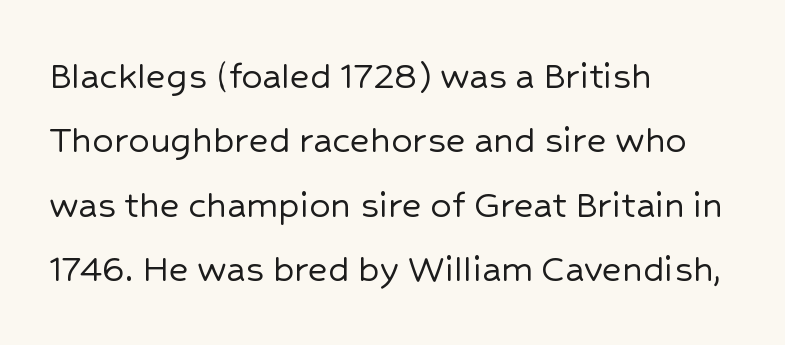
{"serif": "no", "italic": "no", "width": "normal", "stroke_contrast": "low", "x_height": "medium", "monospaced": "no", "underline": "no", "align": "left", "line_spacing": "normal", "line_spacing_ratio": 1.53, "letter_spacing": "normal", "letter_spacing_em": 0.0, "glyph_px": 42}
